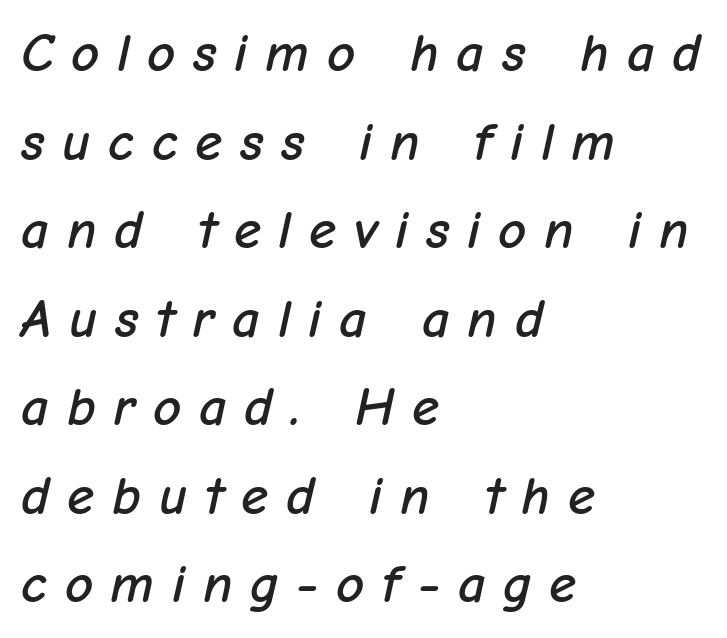
Here the designer chose a conventional face with non-uniform glyph widths. Honestly, the row spacing looks completely unremarkable. Letters rest on an invisible, unmarked baseline. Observe the wide spacing: letters keep a clear distance from each other. This sample uses an oblique cut, with every glyph tilted off the vertical. The typesetter chose a ragged-right arrangement here.
